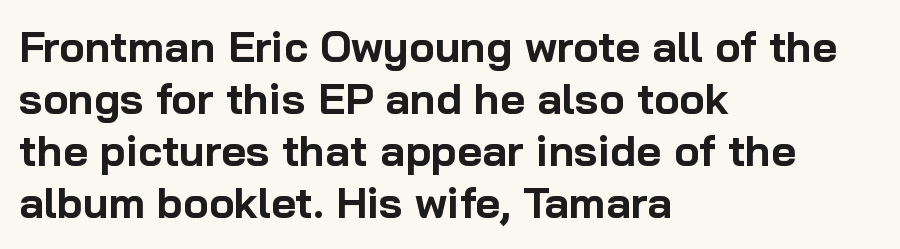
Type without underlining. A roman cut, with each character standing at attention. Grotesque or geometric, the face here clearly has no serifs. Casual observation: everything's shoved over to the left. Is the type bold? Yes — the strokes are clearly thick and heavy. You could not count columns in this text — the font is proportionally spaced.
